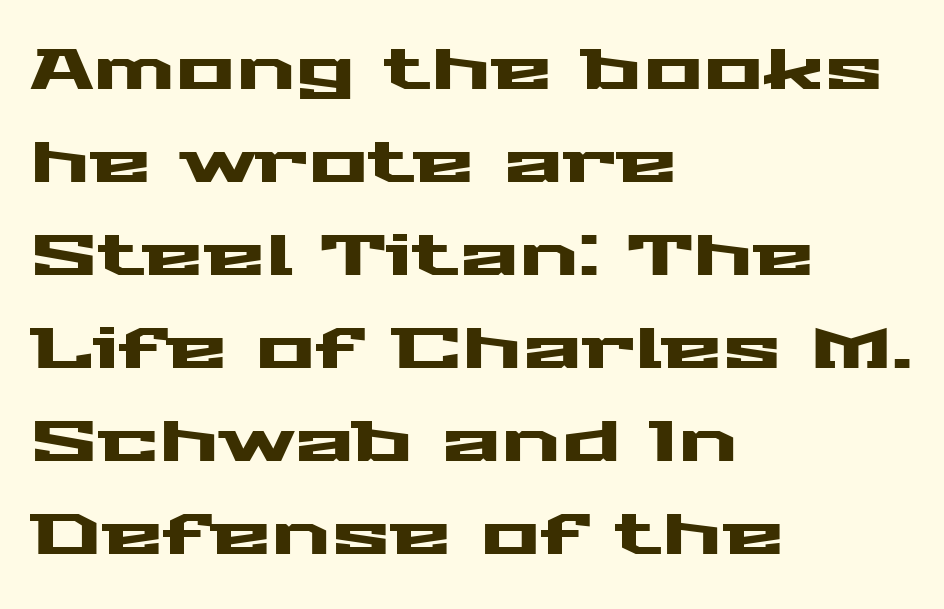
Think of a printed novel: that variable character pitch is what you see here. Serifs: no, the terminals of the letterforms are clean. The letters sit at their default tracking, neither squeezed nor spread. Descenders are the only things crossing below the line. A typesetter would mark this as roman, not italic.
